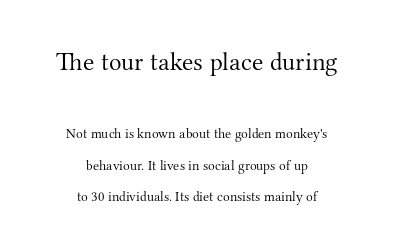
Q: Is the text bold? A: No.
Q: Is the text italic (slanted)? A: No, it is upright.
Q: Is the text underlined? A: No.
Q: How is the paragraph aligned? A: Centered.
Q: Is the spacing between letters normal or unusually wide? A: Normal.
Q: Is the spacing between lines tight, normal or loose? A: Loose.
Q: Which block of text is set in a larger size, the first (top) or the second (bottom)? A: The first (top) one.
